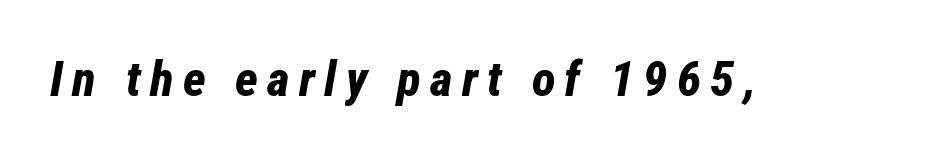
{"italic": "yes", "lean": "right", "slant_degrees": 12, "bold": "yes", "weight": "bold", "width": "condensed", "stroke_contrast": "low", "x_height": "medium", "monospaced": "no", "underline": "no", "glyph_px": 49}
